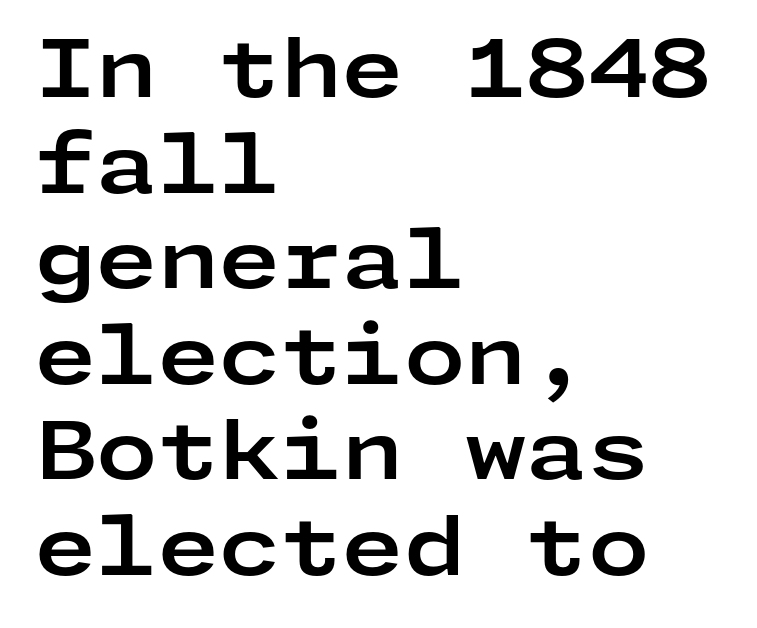
Posture: upright roman. Unlike a traditional serif, this face leaves its strokes unadorned. The passage shown is not underscored anywhere. Students, note that the glyphs here touch the page at normal intervals. I'd describe the lettering as bold — thick and assertive.
